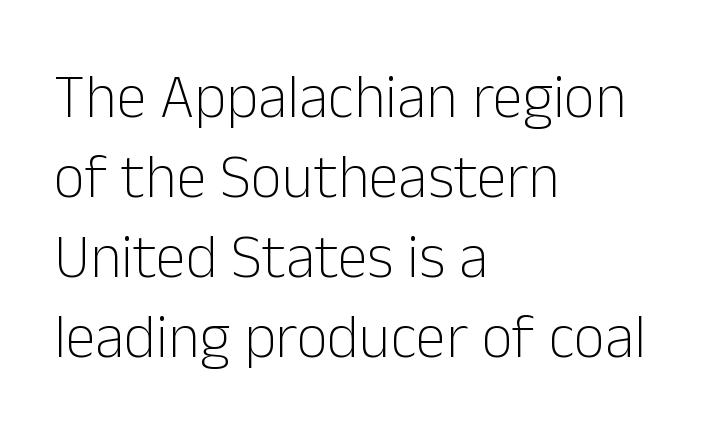
{"serif": "no", "italic": "no", "bold": "no", "weight": "light", "width": "normal", "stroke_contrast": "low", "x_height": "medium", "monospaced": "no", "underline": "no", "align": "left", "line_spacing": "normal", "line_spacing_ratio": 1.31, "letter_spacing": "normal", "letter_spacing_em": 0.0, "glyph_px": 61}
